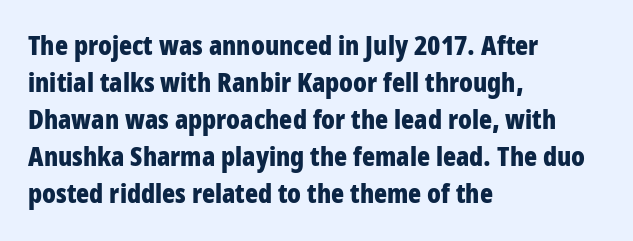
{"italic": "no", "bold": "yes", "underline": "no", "align": "left", "line_spacing": "normal", "line_spacing_ratio": 1.37, "letter_spacing": "normal", "letter_spacing_em": 0.0, "glyph_px": 27}
